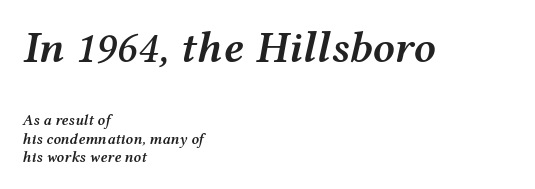
The image shows 44 px semibold, wide type, italic (leaning right); set left-aligned, line spacing 1.23x, normal letter spacing, not underlined; the first (top) block is 2.93x larger; medium stroke contrast and a medium x-height.
